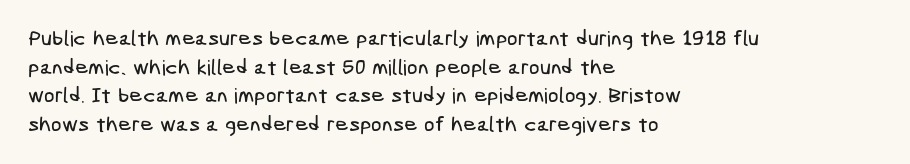
{"underline": "no", "align": "left", "line_spacing": "normal", "line_spacing_ratio": 1.36, "letter_spacing": "normal", "letter_spacing_em": 0.0, "glyph_px": 21}
